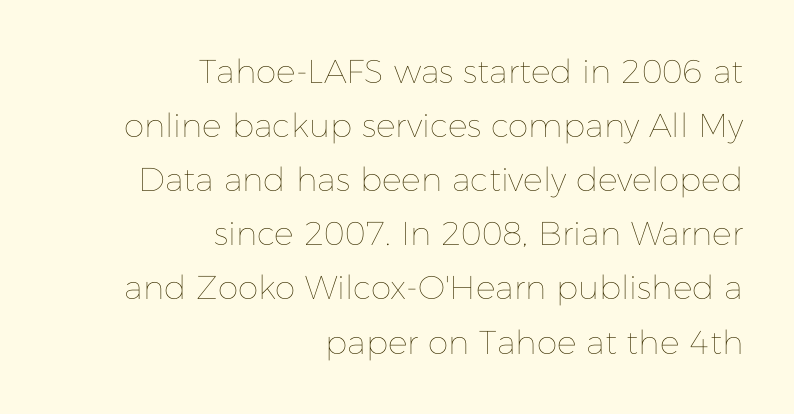
{"italic": "no", "bold": "no", "weight": "thin", "width": "normal", "stroke_contrast": "low", "x_height": "medium", "monospaced": "no", "underline": "no", "align": "right", "line_spacing": "normal", "line_spacing_ratio": 1.64, "letter_spacing": "normal", "letter_spacing_em": 0.0, "glyph_px": 33}
